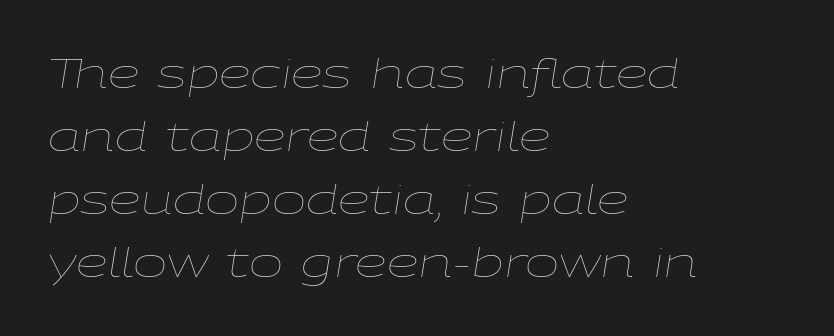
{"italic": "yes", "lean": "right", "slant_degrees": 9, "bold": "no", "weight": "thin", "width": "wide", "stroke_contrast": "low", "x_height": "medium", "monospaced": "no", "underline": "no", "align": "left", "line_spacing": "normal", "line_spacing_ratio": 1.54, "letter_spacing": "normal", "letter_spacing_em": 0.0, "glyph_px": 41}
